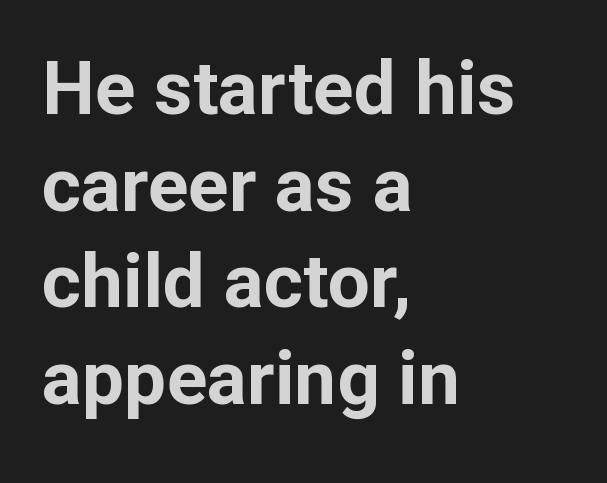
{"serif": "no", "italic": "no", "bold": "yes", "weight": "bold", "width": "normal", "stroke_contrast": "low", "x_height": "medium", "monospaced": "no", "underline": "no", "align": "left", "line_spacing": "normal", "line_spacing_ratio": 1.29, "letter_spacing": "normal", "letter_spacing_em": 0.0, "glyph_px": 75}
